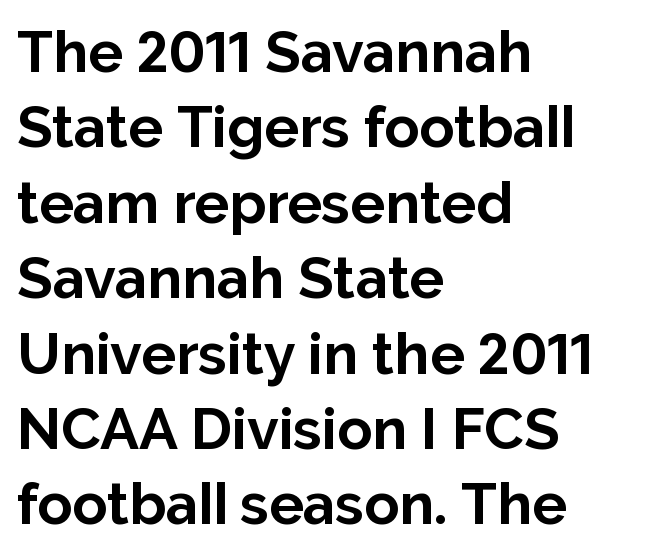
{"serif": "no", "italic": "no", "bold": "yes", "weight": "bold", "width": "normal", "stroke_contrast": "low", "x_height": "medium", "monospaced": "no", "underline": "no", "align": "left", "line_spacing": "normal", "line_spacing_ratio": 1.3, "letter_spacing": "normal", "letter_spacing_em": 0.0, "glyph_px": 58}
